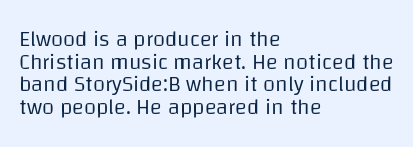
{"italic": "no", "bold": "no", "underline": "no", "align": "left", "line_spacing": "tight", "line_spacing_ratio": 1.03, "letter_spacing": "normal", "letter_spacing_em": 0.0, "glyph_px": 22}
